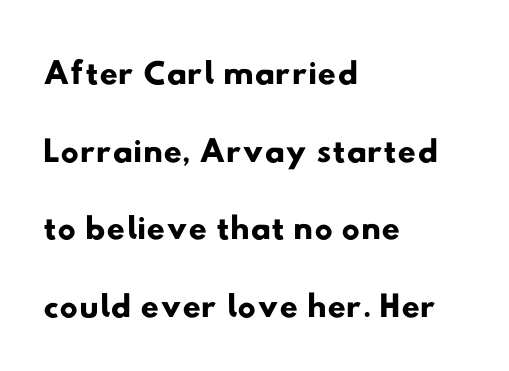
{"serif": "no", "width": "wide", "stroke_contrast": "low", "x_height": "small", "monospaced": "no", "underline": "no", "align": "left", "line_spacing": "normal", "line_spacing_ratio": 1.52, "letter_spacing": "normal", "letter_spacing_em": 0.0, "glyph_px": 51}
